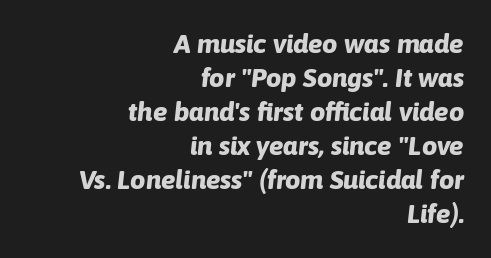
Q: Is the text bold? A: Yes.
Q: Is the text italic (slanted)? A: Yes, it leans right by about 6 degrees.
Q: Is the text underlined? A: No.
Q: How is the paragraph aligned? A: Right-aligned.
Q: Is the spacing between letters normal or unusually wide? A: Normal.
Q: Is the spacing between lines tight, normal or loose? A: Normal.
